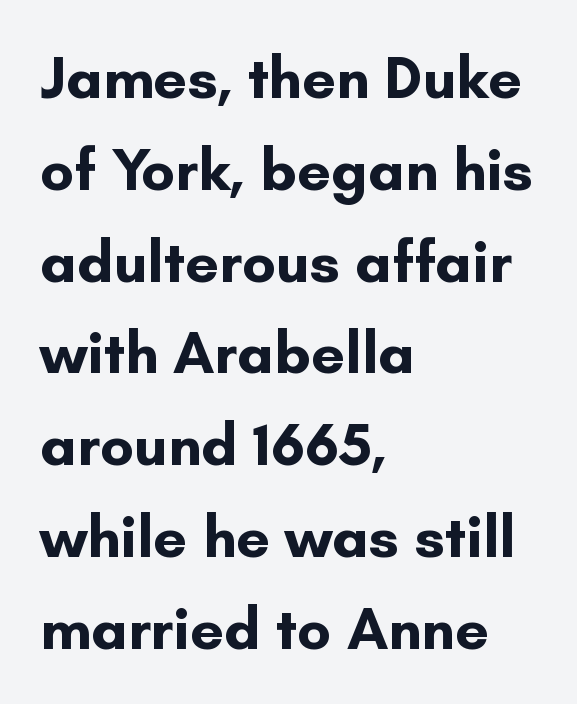
The image shows 60 px bold sans-serif type, upright; set left-aligned, normal line spacing (1.53x), normal letter spacing, not underlined; low stroke contrast and a small x-height.
